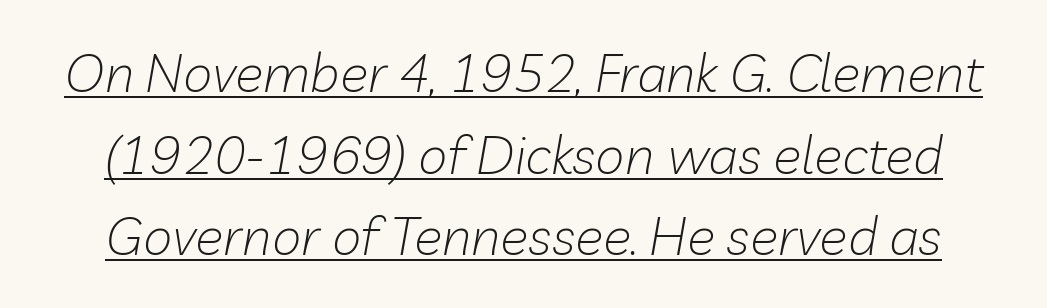
The lettering tilts uniformly, giving the passage an italic look. The rendered words wear a rule along their underside. Leading matches the norm, producing a regular column. Vertical stems look standard width or narrower in stroke. No extra tracking has been applied to these lines.
